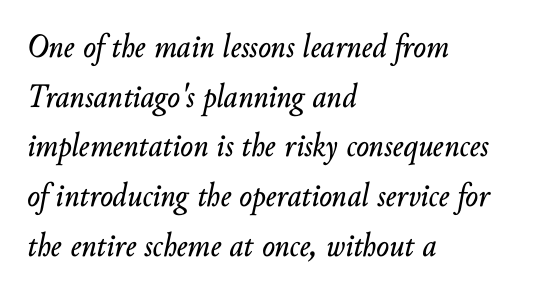
The image shows 34 px text type, italic (leaning right); set left-aligned, normal line spacing (1.46x), normal letter spacing, not underlined; low stroke contrast and a small x-height.
